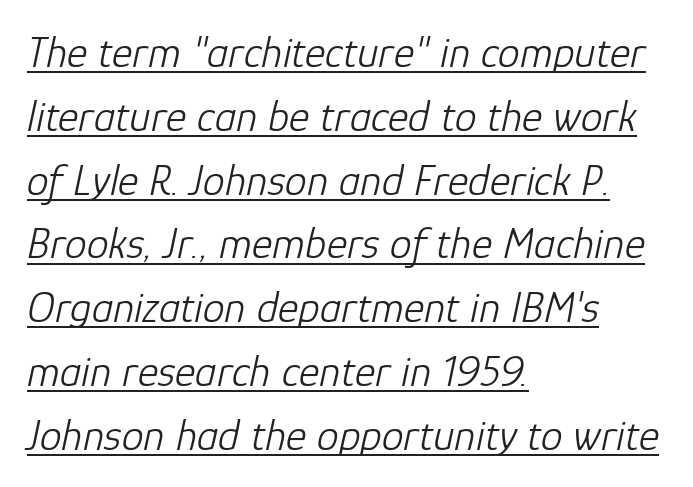
{"italic": "yes", "lean": "right", "slant_degrees": 12, "bold": "no", "weight": "light", "width": "normal", "stroke_contrast": "low", "x_height": "medium", "monospaced": "no", "underline": "yes", "align": "left", "line_spacing": "normal", "line_spacing_ratio": 1.45, "letter_spacing": "normal", "letter_spacing_em": 0.0, "glyph_px": 44}
